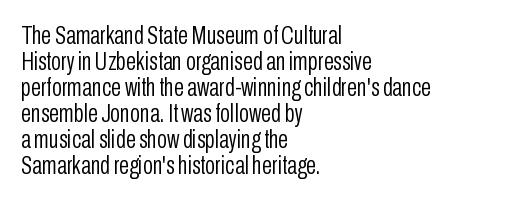
The image shows 26 px text type, upright; set left-aligned, tight line spacing (1.0x), normal letter spacing, not underlined.
